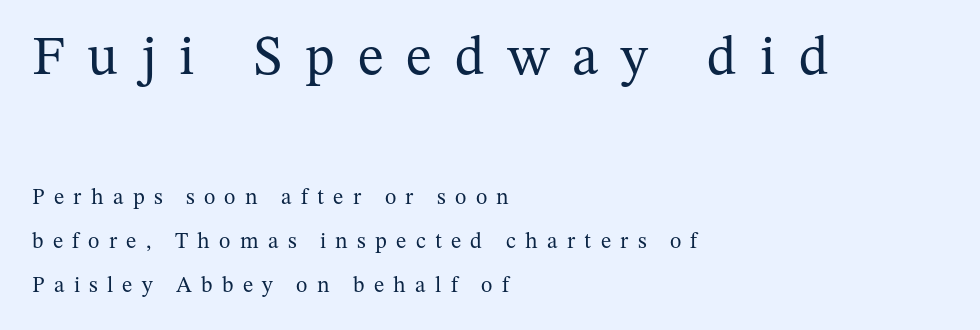
{"serif": "yes", "italic": "no", "bold": "no", "weight": "regular", "width": "normal", "stroke_contrast": "medium", "x_height": "medium", "monospaced": "no", "underline": "no", "align": "left", "line_spacing": "loose", "line_spacing_ratio": 2.01, "letter_spacing": "wide", "letter_spacing_em": 0.42, "larger_block": "first", "size_ratio": 2.5, "glyph_px": 55}
